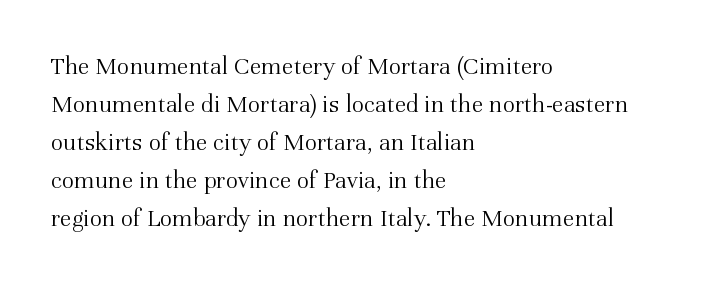
The image shows 26 px text type, upright; set left-aligned, normal line spacing (1.46x), normal letter spacing, not underlined.
